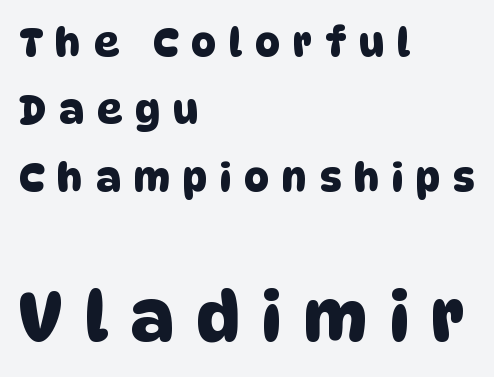
The image shows 68 px sans-serif type; set left-aligned, line spacing 1.73x, unusually wide letter spacing (+0.33 em), not underlined; the second (bottom) block is 1.74x larger; low stroke contrast and a large x-height.
